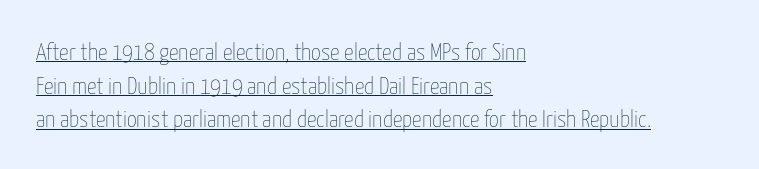
Q: Is the text bold? A: No.
Q: Is the text italic (slanted)? A: No, it is upright.
Q: Is the text underlined? A: Yes.
Q: How is the paragraph aligned? A: Left-aligned.
Q: Is the spacing between letters normal or unusually wide? A: Normal.
Q: Is the spacing between lines tight, normal or loose? A: Normal.
